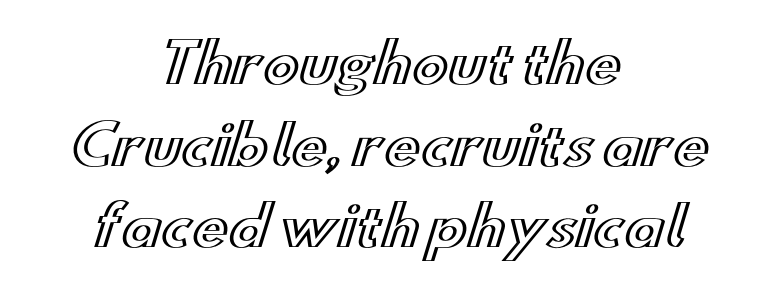
{"width": "wide", "x_height": "small", "monospaced": "no", "underline": "no", "align": "center", "line_spacing": "normal", "line_spacing_ratio": 1.51, "letter_spacing": "normal", "letter_spacing_em": 0.0, "glyph_px": 54}
